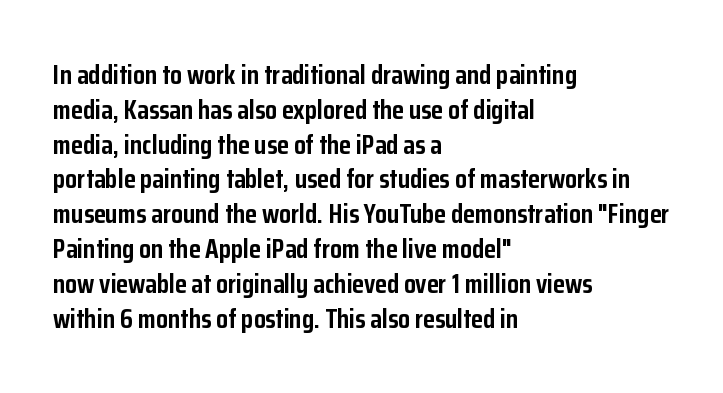
{"italic": "no", "bold": "yes", "underline": "no", "align": "left", "line_spacing": "normal", "line_spacing_ratio": 1.29, "letter_spacing": "normal", "letter_spacing_em": 0.0, "glyph_px": 27}
